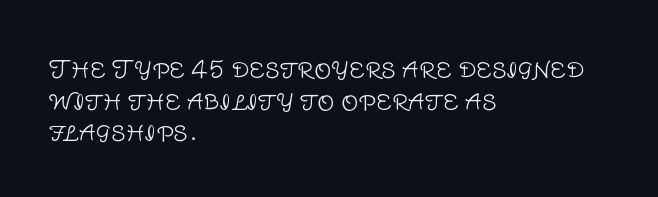
{"bold": "no", "underline": "no", "align": "left", "line_spacing": "normal", "line_spacing_ratio": 1.32, "letter_spacing": "normal", "letter_spacing_em": 0.0, "glyph_px": 24}
